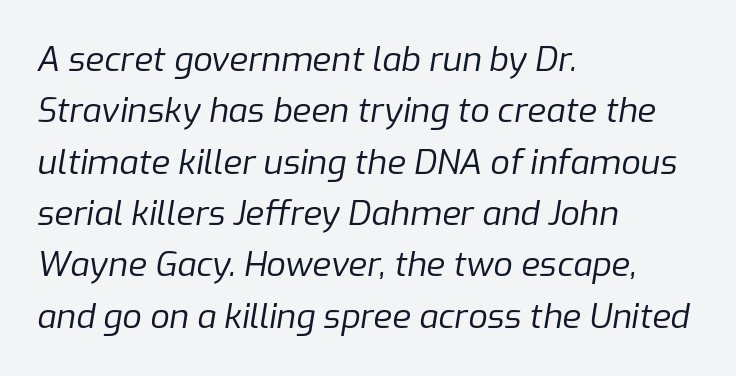
Q: Is the text bold? A: No.
Q: Is the text italic (slanted)? A: Yes, it leans right by about 9 degrees.
Q: Is the text underlined? A: No.
Q: How is the paragraph aligned? A: Left-aligned.
Q: Is the spacing between letters normal or unusually wide? A: Normal.
Q: Is the spacing between lines tight, normal or loose? A: Normal.
Q: Width (condensed, normal, or wide)? A: Normal.
Q: Stroke contrast? A: Low.
Q: x-height? A: Medium.
Q: Monospaced? A: No.
